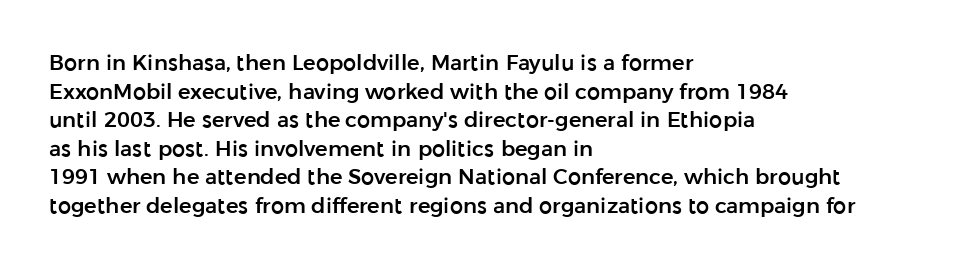
{"italic": "no", "underline": "no", "align": "left", "line_spacing": "normal", "line_spacing_ratio": 1.36, "letter_spacing": "normal", "letter_spacing_em": 0.0, "glyph_px": 21}
